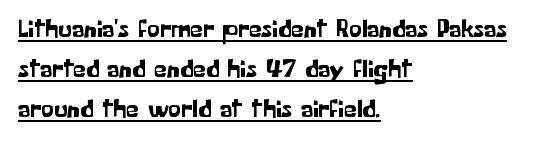
Q: Is the text italic (slanted)? A: No, it is upright.
Q: Is the text underlined? A: Yes.
Q: How is the paragraph aligned? A: Left-aligned.
Q: Is the spacing between letters normal or unusually wide? A: Normal.
Q: Is the spacing between lines tight, normal or loose? A: Normal.
